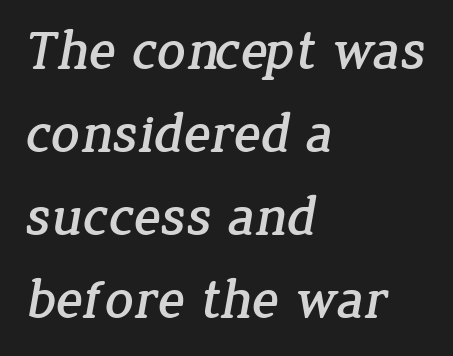
The rendering shows small feet on the letterforms — a serif design. The rendering keeps characters at their native spacing. A typesetter would call this leading conventional body-copy spacing. Casual observation: everything's shoved over to the left. Do the characters align in a grid? No, the font is proportional. Beneath every word, the page is bare.
